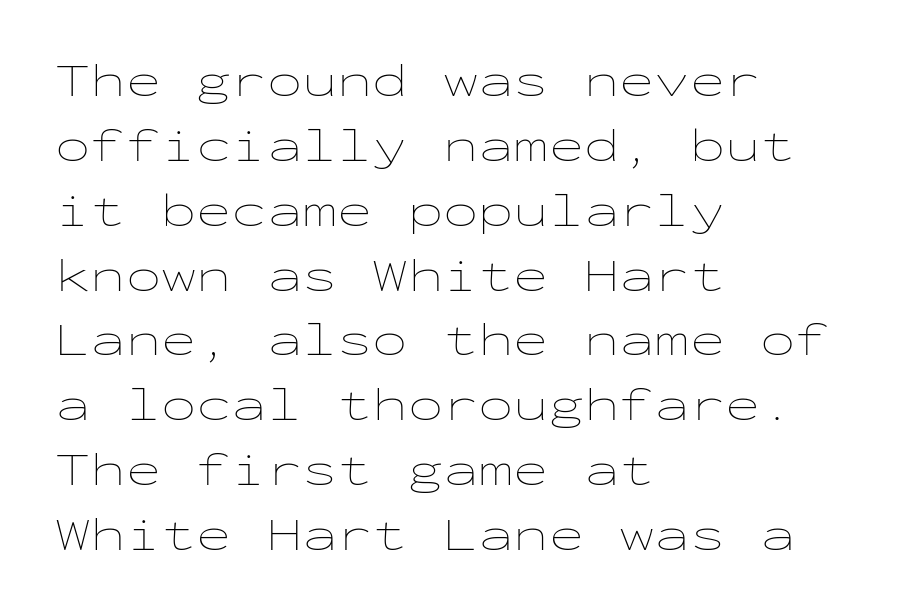
{"italic": "no", "bold": "no", "weight": "thin", "width": "wide", "stroke_contrast": "low", "x_height": "medium", "monospaced": "yes", "underline": "no", "align": "left", "line_spacing": "normal", "line_spacing_ratio": 1.38, "letter_spacing": "normal", "letter_spacing_em": 0.0, "glyph_px": 47}
